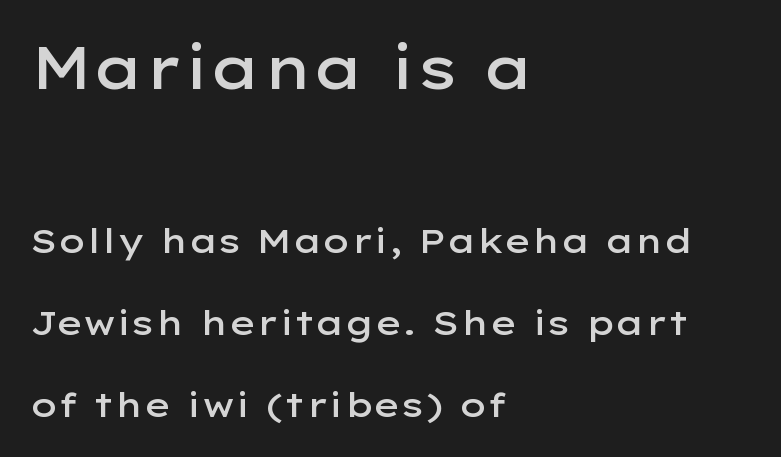
The image shows 59 px semibold, wide sans-serif type, upright; set left-aligned, loose line spacing (2.41x), normal letter spacing, not underlined; the first (top) block is 1.74x larger; low stroke contrast and a medium x-height.
